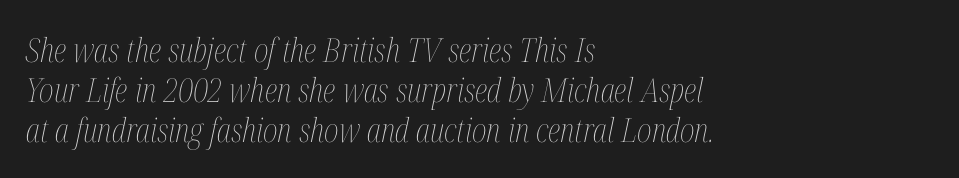
{"italic": "yes", "lean": "right", "slant_degrees": 12, "bold": "no", "weight": "thin", "width": "condensed", "stroke_contrast": "medium", "x_height": "medium", "monospaced": "no", "underline": "no", "align": "left", "line_spacing_ratio": 1.21, "letter_spacing": "normal", "letter_spacing_em": 0.0, "glyph_px": 33}
